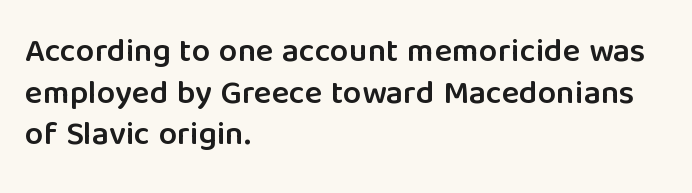
{"serif": "no", "italic": "no", "bold": "semi", "weight": "semibold", "width": "normal", "stroke_contrast": "low", "x_height": "medium", "monospaced": "no", "underline": "no", "align": "left", "line_spacing": "normal", "line_spacing_ratio": 1.26, "letter_spacing": "normal", "letter_spacing_em": 0.0, "glyph_px": 33}
